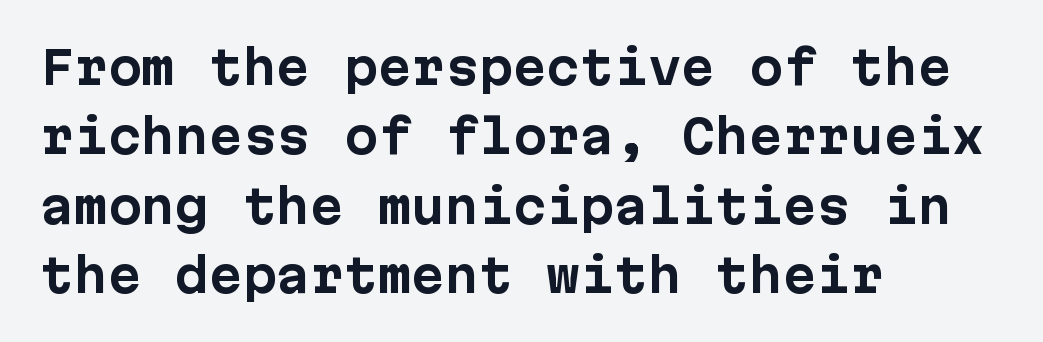
{"serif": "no", "italic": "no", "bold": "yes", "weight": "bold", "width": "normal", "stroke_contrast": "low", "x_height": "medium", "underline": "no", "align": "left", "line_spacing": "normal", "line_spacing_ratio": 1.54, "letter_spacing": "normal", "letter_spacing_em": 0.0, "glyph_px": 45}
